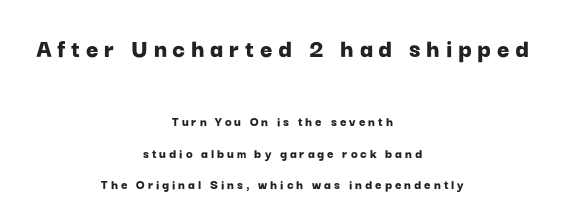
{"italic": "no", "bold": "yes", "underline": "no", "align": "center", "line_spacing": "loose", "line_spacing_ratio": 2.27, "letter_spacing": "wide", "letter_spacing_em": 0.21, "larger_block": "first", "size_ratio": 1.93, "glyph_px": 27}
